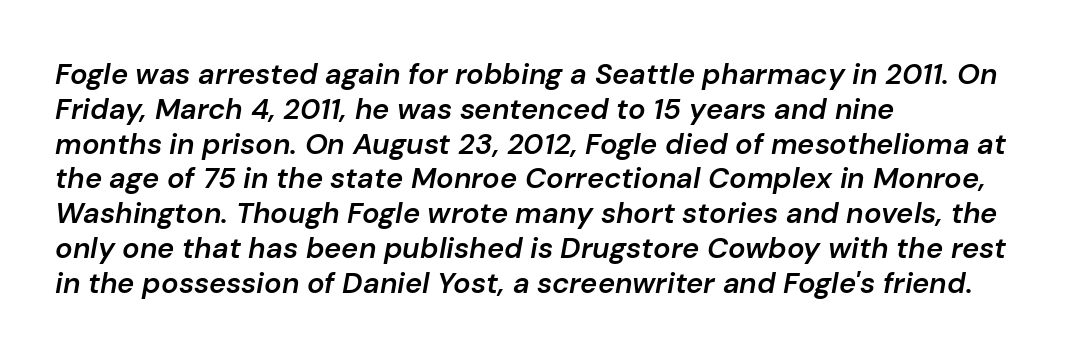
{"italic": "yes", "lean": "right", "slant_degrees": 10, "bold": "semi", "weight": "semibold", "width": "normal", "stroke_contrast": "low", "x_height": "medium", "monospaced": "no", "underline": "no", "align": "left", "line_spacing_ratio": 1.2, "letter_spacing": "normal", "letter_spacing_em": 0.0, "glyph_px": 29}
